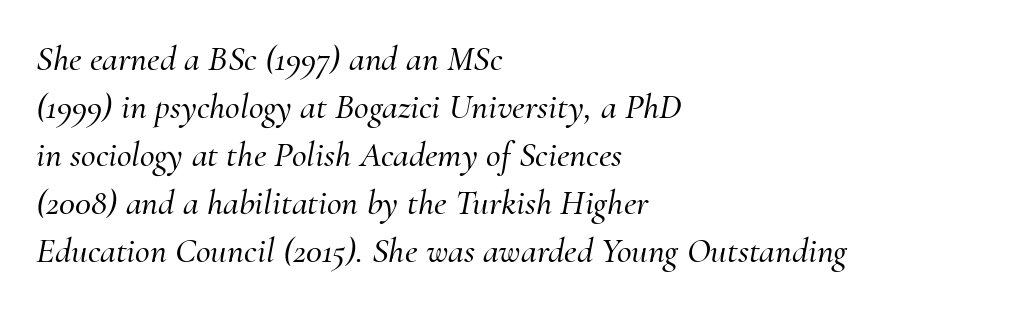
These lines are rendered in a variable-pitch font. The letters carry serifs — small finishing strokes at the ends of their stems. The space beneath each line is pristine and unruled. The typography opts for an oblique posture over an upright one. Spacing between characters is what you'd get straight out of the box.
